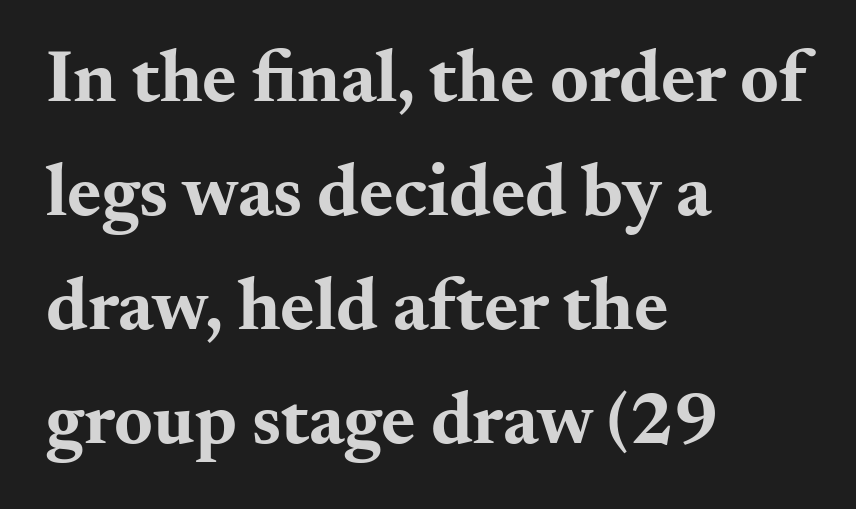
{"serif": "yes", "italic": "no", "bold": "yes", "weight": "bold", "width": "wide", "stroke_contrast": "medium", "x_height": "small", "monospaced": "no", "underline": "no", "align": "left", "line_spacing": "normal", "line_spacing_ratio": 1.54, "letter_spacing": "normal", "letter_spacing_em": 0.0, "glyph_px": 74}
